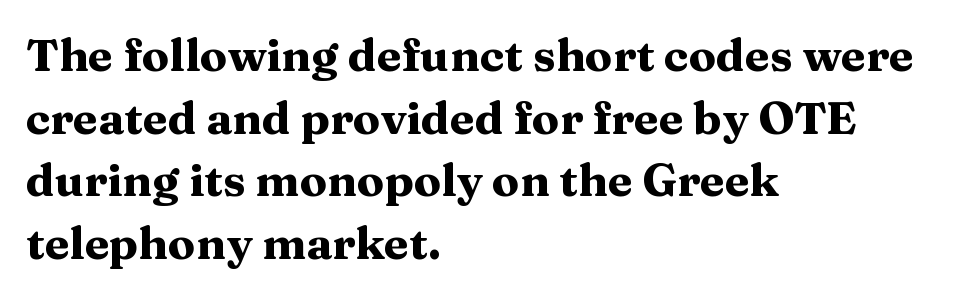
Q: Is the text bold? A: Yes.
Q: Is the text italic (slanted)? A: No, it is upright.
Q: Is the typeface a serif or a sans-serif typeface? A: Serif.
Q: Is the text underlined? A: No.
Q: How is the paragraph aligned? A: Left-aligned.
Q: Is the spacing between letters normal or unusually wide? A: Normal.
Q: Is the spacing between lines tight, normal or loose? A: Normal.
Q: Width (condensed, normal, or wide)? A: Wide.
Q: Stroke contrast? A: Medium.
Q: x-height? A: Medium.
Q: Monospaced? A: No.
